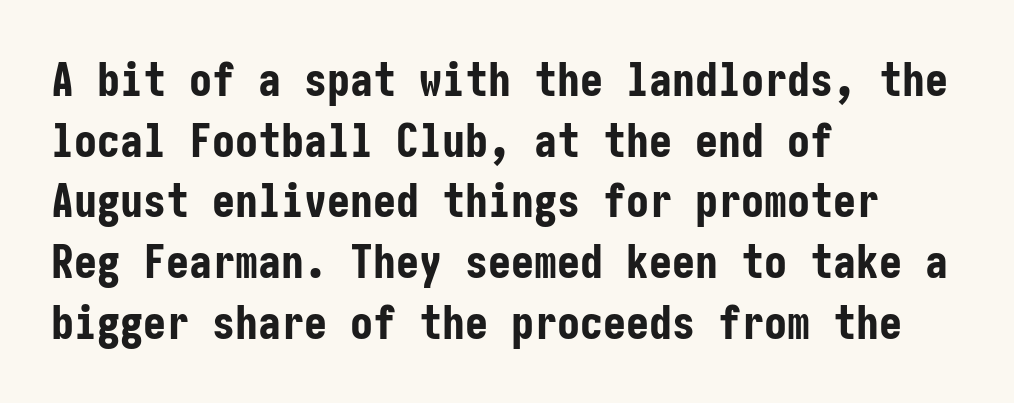
Q: Is the text bold? A: Yes.
Q: Is the text italic (slanted)? A: No, it is upright.
Q: Is the typeface a serif or a sans-serif typeface? A: Sans-serif.
Q: Is the text underlined? A: No.
Q: How is the paragraph aligned? A: Left-aligned.
Q: Is the spacing between letters normal or unusually wide? A: Normal.
Q: Is the spacing between lines tight, normal or loose? A: Normal.
Q: Width (condensed, normal, or wide)? A: Condensed.
Q: Stroke contrast? A: Low.
Q: x-height? A: Medium.
